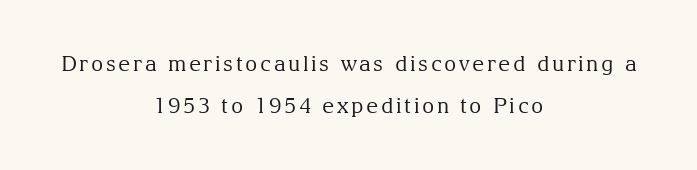
What's the leading like? Stretched, with rows far apart. Posture: upright roman. The foot of each line stays bare and open. The font is comparable to plain body text, perhaps lighter. The rag falls on both sides of this text block equally.
